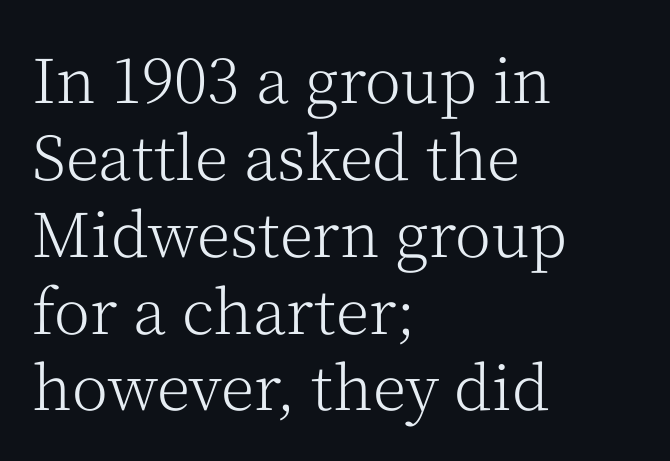
{"serif": "yes", "italic": "no", "bold": "no", "weight": "light", "width": "normal", "stroke_contrast": "medium", "x_height": "medium", "monospaced": "no", "underline": "no", "align": "left", "line_spacing": "normal", "line_spacing_ratio": 1.26, "letter_spacing": "normal", "letter_spacing_em": 0.0, "glyph_px": 61}
